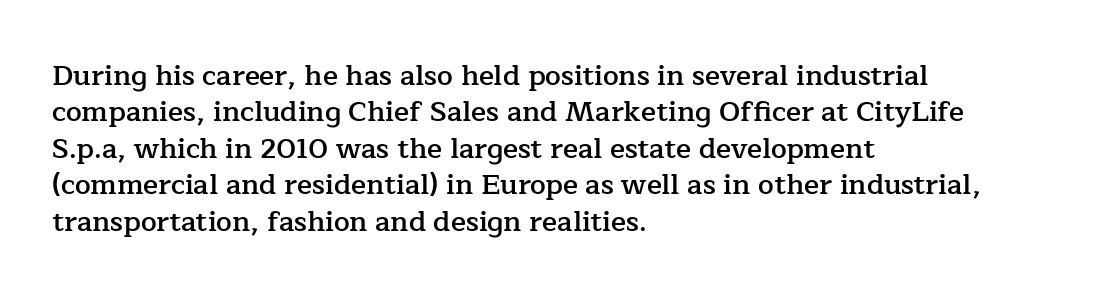
The image shows 28 px semibold serif type, upright; set left-aligned, normal line spacing (1.3x), normal letter spacing, not underlined; low stroke contrast and a medium x-height.
